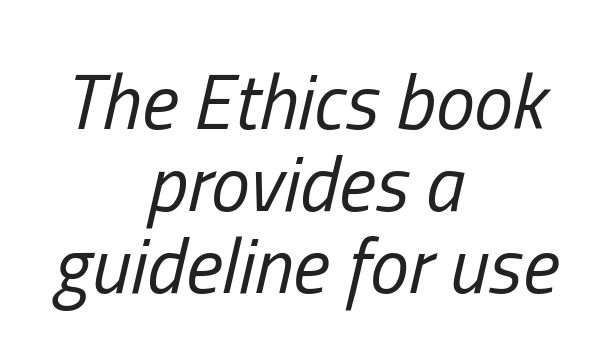
The image shows 78 px regular-weight, condensed type, italic (leaning right); set centered, tight line spacing (1.05x), normal letter spacing, not underlined; low stroke contrast and a medium x-height.
